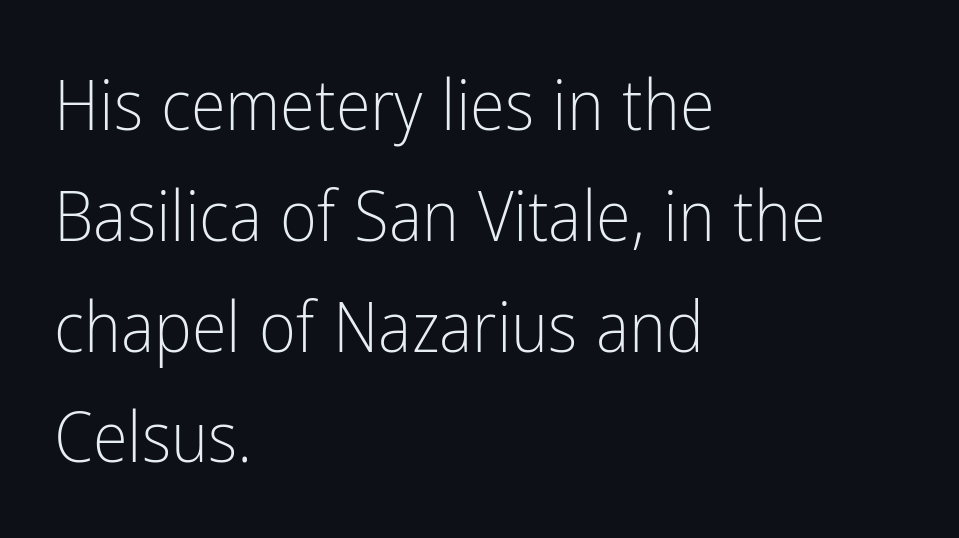
Here the designer chose a conventional face with non-uniform glyph widths. Characters remain perfectly vertical along every line. Any mark beneath the type? The region is blank. The face used here is rendered with its standard letterfit.
